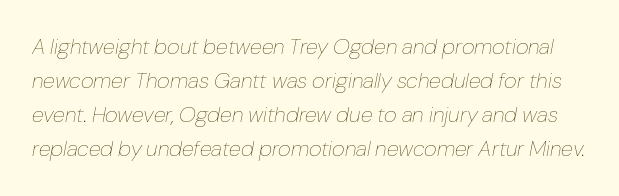
The image shows 22 px text type, italic (leaning right); set normal line spacing (1.55x), normal letter spacing, not underlined.
